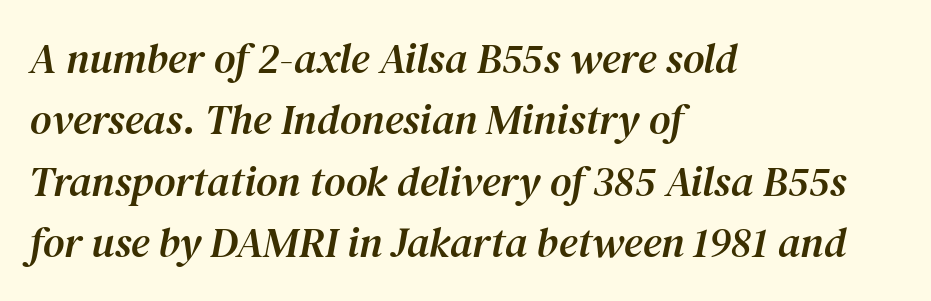
The image shows 42 px serif type, italic (leaning right); set left-aligned, normal line spacing (1.46x), normal letter spacing, not underlined; medium stroke contrast and a medium x-height.
